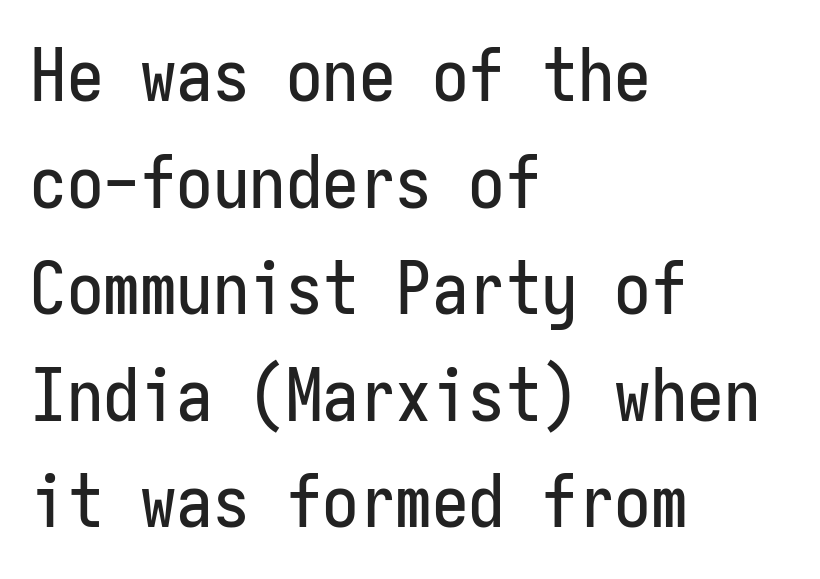
Q: Is the text italic (slanted)? A: No, it is upright.
Q: Is the typeface a serif or a sans-serif typeface? A: Sans-serif.
Q: Is the text underlined? A: No.
Q: How is the paragraph aligned? A: Left-aligned.
Q: Is the spacing between letters normal or unusually wide? A: Normal.
Q: Is the spacing between lines tight, normal or loose? A: Normal.
Q: Width (condensed, normal, or wide)? A: Condensed.
Q: Stroke contrast? A: Low.
Q: x-height? A: Medium.
Q: Monospaced? A: Yes.
